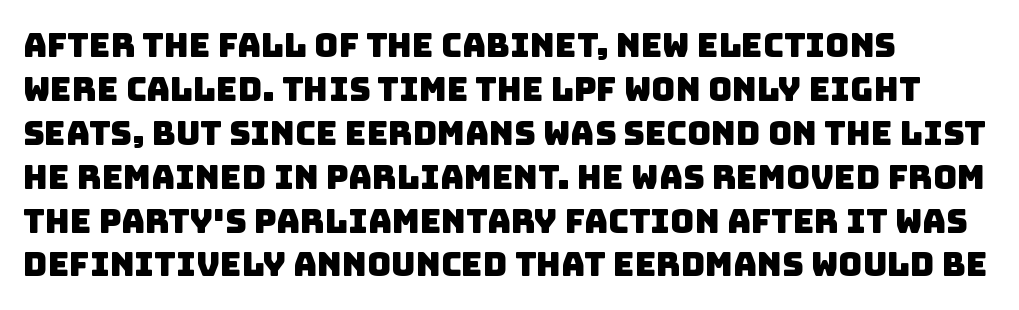
A typesetter would label this face a sans. The passage shown has conventional tracking throughout. The rendering uses natural spacing where letterforms have individual widths. The foot of each line stays bare and open. The passage is arranged the way most books set body copy — flush left. Does the leading feel generous? No, just average.
